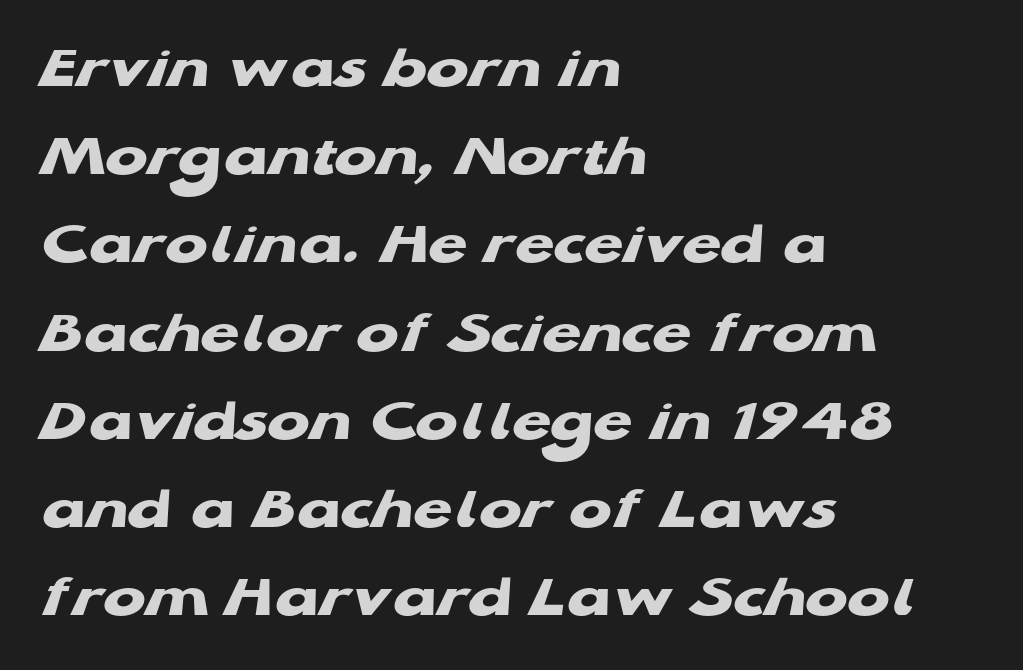
Spacing between characters is what you'd get straight out of the box. Whoever set this chose a conventional vertical rhythm. Varying glyph widths throughout — classic text-font behaviour. You'd pick this weight for a headline — it's a proper bold.
